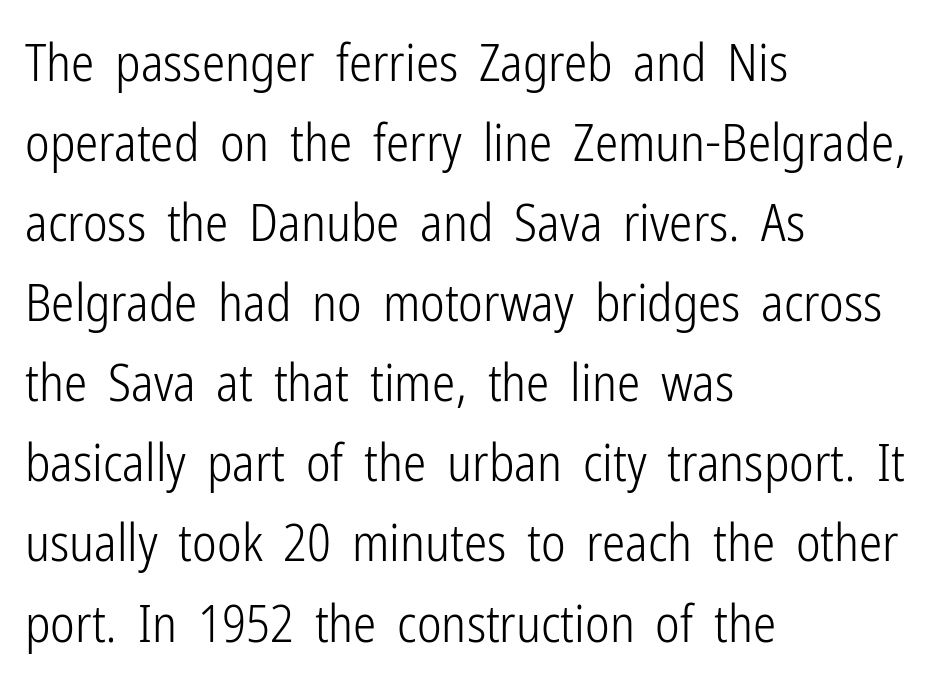
The image shows 52 px light, condensed sans-serif type, upright; set left-aligned, normal line spacing (1.54x), normal letter spacing, not underlined; low stroke contrast and a medium x-height.
